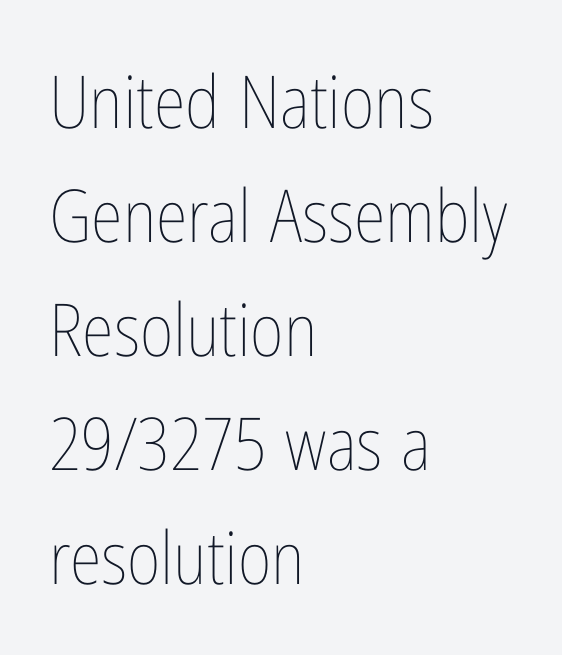
Q: Is the text bold? A: No.
Q: Is the text italic (slanted)? A: No, it is upright.
Q: Is the text underlined? A: No.
Q: How is the paragraph aligned? A: Left-aligned.
Q: Is the spacing between letters normal or unusually wide? A: Normal.
Q: Is the spacing between lines tight, normal or loose? A: Normal.
Q: Width (condensed, normal, or wide)? A: Condensed.
Q: Stroke contrast? A: Low.
Q: x-height? A: Medium.
Q: Monospaced? A: No.
